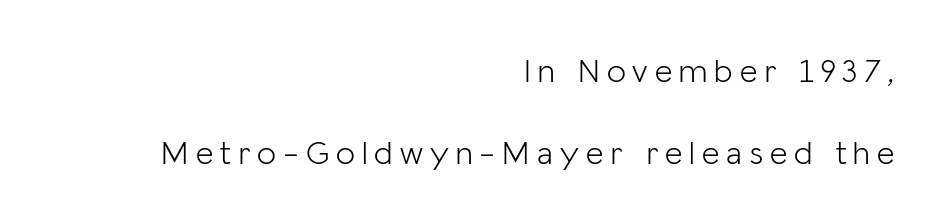
Q: Is the text bold? A: No.
Q: Is the text italic (slanted)? A: No, it is upright.
Q: Is the typeface a serif or a sans-serif typeface? A: Sans-serif.
Q: Is the text underlined? A: No.
Q: How is the paragraph aligned? A: Right-aligned.
Q: Is the spacing between letters normal or unusually wide? A: Unusually wide.
Q: Is the spacing between lines tight, normal or loose? A: Loose.
Q: Width (condensed, normal, or wide)? A: Normal.
Q: Stroke contrast? A: Low.
Q: x-height? A: Medium.
Q: Monospaced? A: No.
